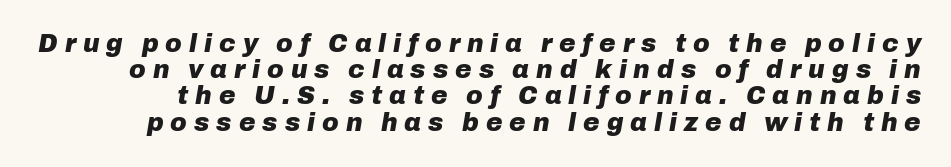
{"italic": "yes", "lean": "right", "slant_degrees": 10, "bold": "yes", "underline": "no", "line_spacing": "tight", "line_spacing_ratio": 1.05, "letter_spacing": "wide", "letter_spacing_em": 0.28, "glyph_px": 25}
